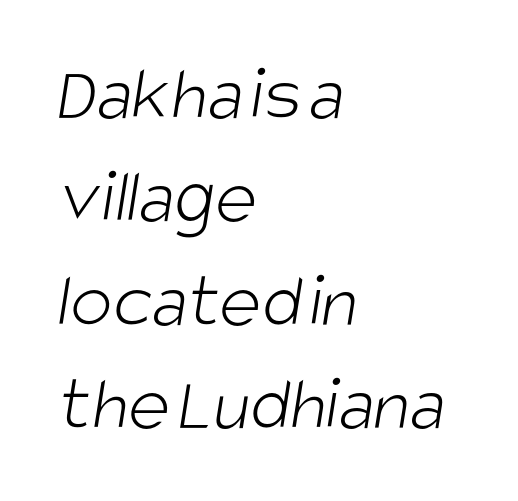
Q: Is the text bold? A: No.
Q: Is the typeface a serif or a sans-serif typeface? A: Sans-serif.
Q: Is the text underlined? A: No.
Q: How is the paragraph aligned? A: Left-aligned.
Q: Is the spacing between letters normal or unusually wide? A: Normal.
Q: Is the spacing between lines tight, normal or loose? A: Normal.
Q: Width (condensed, normal, or wide)? A: Condensed.
Q: Stroke contrast? A: Low.
Q: x-height? A: Large.
Q: Monospaced? A: No.
